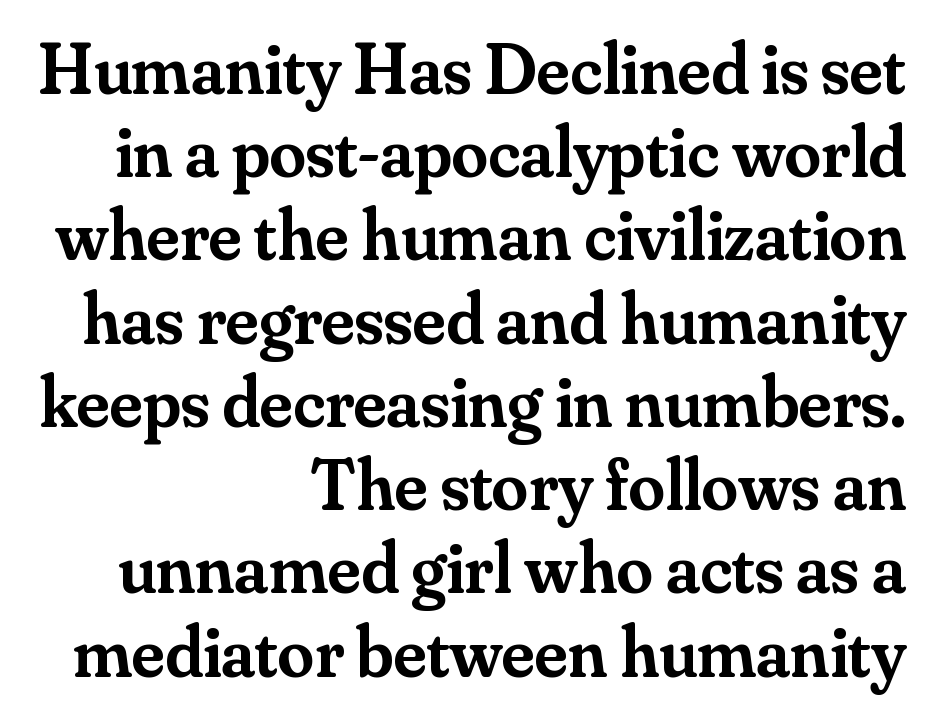
{"serif": "yes", "italic": "no", "bold": "semi", "weight": "semibold", "width": "normal", "stroke_contrast": "medium", "x_height": "small", "monospaced": "no", "underline": "no", "align": "right", "line_spacing": "tight", "line_spacing_ratio": 1.14, "letter_spacing": "normal", "letter_spacing_em": 0.0, "glyph_px": 73}
